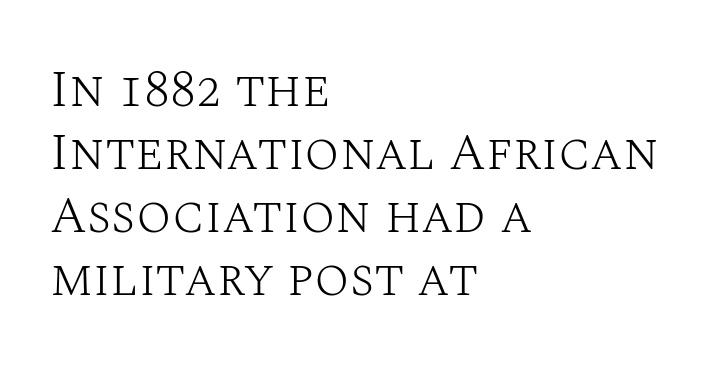
Q: Is the text bold? A: No.
Q: Is the text italic (slanted)? A: No, it is upright.
Q: Is the typeface a serif or a sans-serif typeface? A: Serif.
Q: Is the text underlined? A: No.
Q: How is the paragraph aligned? A: Left-aligned.
Q: Is the spacing between letters normal or unusually wide? A: Normal.
Q: Width (condensed, normal, or wide)? A: Normal.
Q: Stroke contrast? A: Medium.
Q: x-height? A: Large.
Q: Monospaced? A: No.
